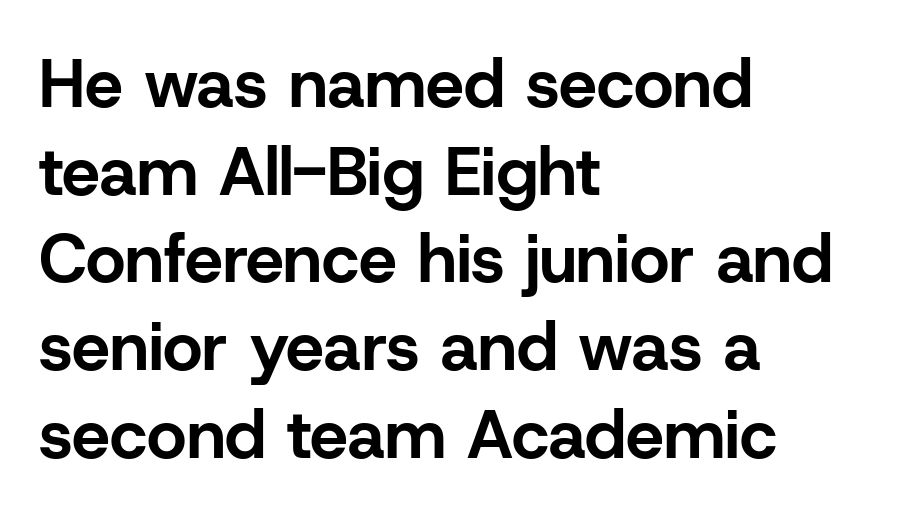
Q: Is the text bold? A: Yes.
Q: Is the text italic (slanted)? A: No, it is upright.
Q: Is the typeface a serif or a sans-serif typeface? A: Sans-serif.
Q: Is the text underlined? A: No.
Q: How is the paragraph aligned? A: Left-aligned.
Q: Is the spacing between letters normal or unusually wide? A: Normal.
Q: Is the spacing between lines tight, normal or loose? A: Normal.
Q: Width (condensed, normal, or wide)? A: Normal.
Q: Stroke contrast? A: Low.
Q: x-height? A: Medium.
Q: Monospaced? A: No.
